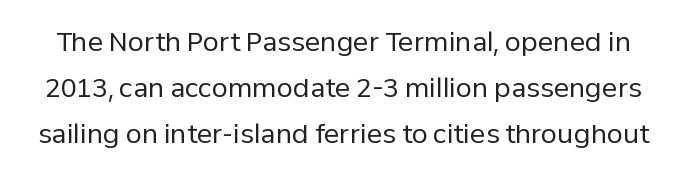
Compared with typical body copy, the letter spacing here is the same. A roman cut, with each character standing at attention. The face looks like a standard text weight, possibly lighter. Check the space under the baseline: it is left empty.
